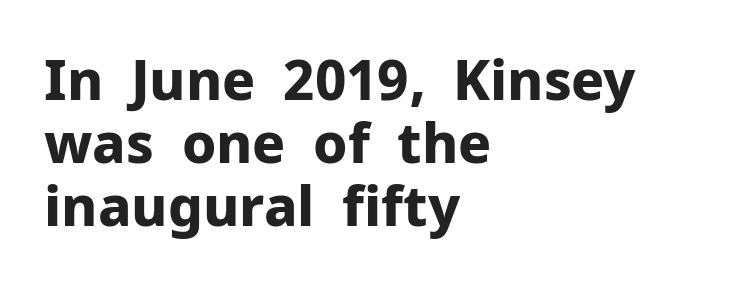
Q: Is the text bold? A: Yes.
Q: Is the text italic (slanted)? A: No, it is upright.
Q: Is the typeface a serif or a sans-serif typeface? A: Sans-serif.
Q: Is the text underlined? A: No.
Q: How is the paragraph aligned? A: Left-aligned.
Q: Is the spacing between letters normal or unusually wide? A: Normal.
Q: Is the spacing between lines tight, normal or loose? A: Tight.
Q: Width (condensed, normal, or wide)? A: Normal.
Q: Stroke contrast? A: Low.
Q: x-height? A: Medium.
Q: Monospaced? A: No.
